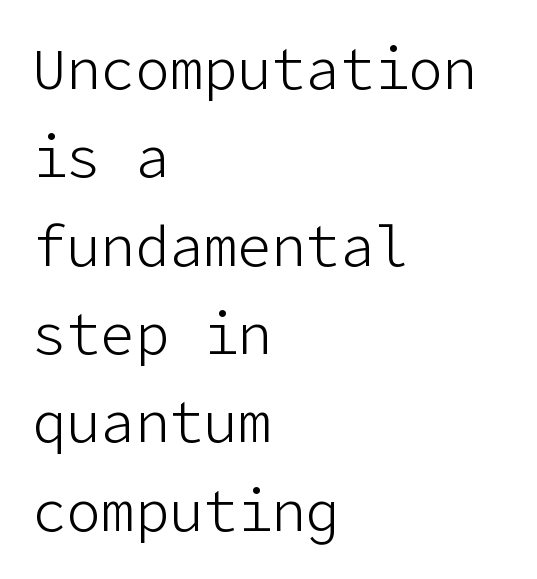
Bold? No — there's no thickening of the strokes. The lettering stays uniformly vertical, giving the passage a roman look. No feet cap the strokes, marking this as sans-serif type. Reading down the block, your eye returns to a fixed left position each line.
